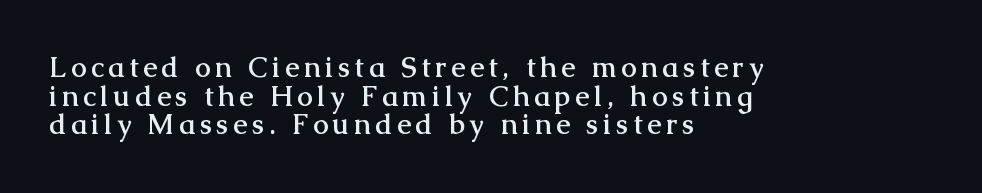
Any mark beneath the type? The region is blank. Students, observe: this is what under-led, compact text looks like. This is heavy type, rendered in bold. The characters display serif detailing at their extremities. Looks like regular typesetting: each glyph gets only the width it needs.
